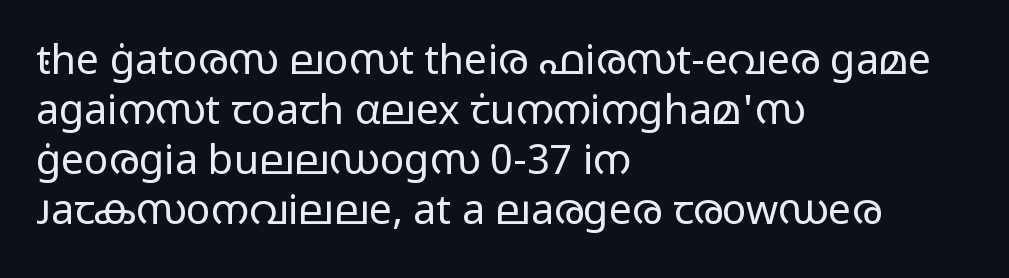
{"serif": "no", "italic": "no", "bold": "no", "weight": "regular", "width": "wide", "stroke_contrast": "low", "x_height": "medium", "monospaced": "no", "underline": "no", "align": "left", "line_spacing_ratio": 1.22, "letter_spacing": "normal", "letter_spacing_em": 0.0, "glyph_px": 41}
